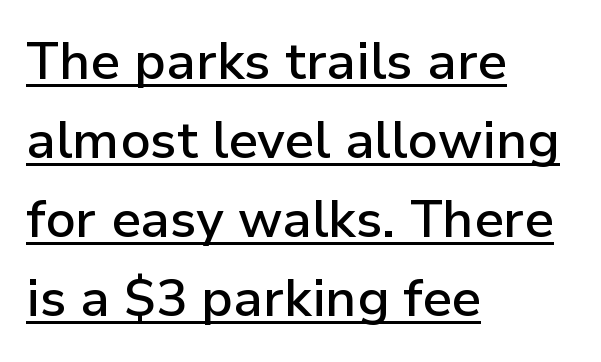
Regular leading. Does the weight exceed regular? Yes, but only to semibold. It's the straight-up-and-down kind of type. What decoration does the sample have? An underline. Look at the tracking — it's just the regular setting, nothing added. Do the characters align in a grid? No, the font is proportional.
